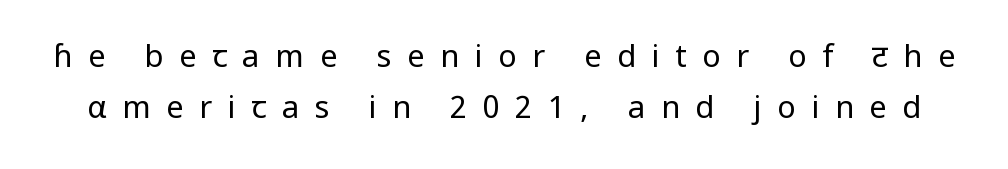
{"serif": "no", "italic": "no", "bold": "no", "weight": "regular", "width": "normal", "stroke_contrast": "low", "x_height": "medium", "monospaced": "no", "underline": "no", "line_spacing": "normal", "line_spacing_ratio": 1.64, "letter_spacing": "wide", "letter_spacing_em": 0.5, "glyph_px": 31}
